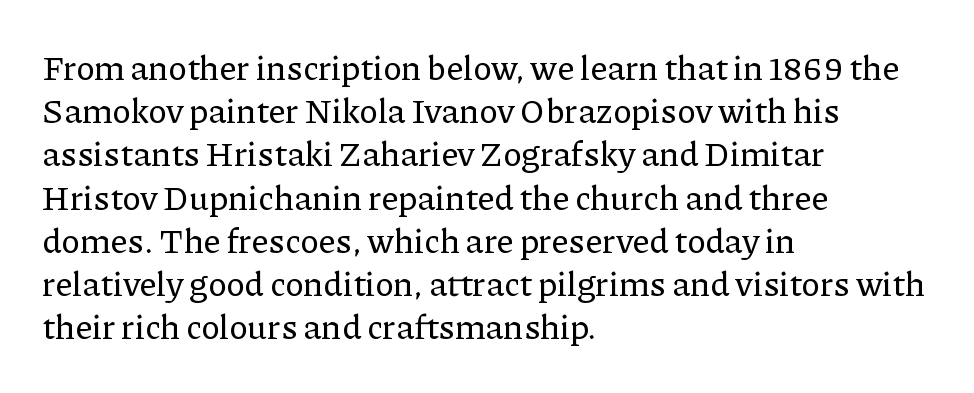
{"serif": "yes", "italic": "no", "width": "normal", "stroke_contrast": "low", "x_height": "medium", "monospaced": "no", "underline": "no", "align": "left", "line_spacing": "normal", "line_spacing_ratio": 1.27, "letter_spacing": "normal", "letter_spacing_em": 0.0, "glyph_px": 34}
